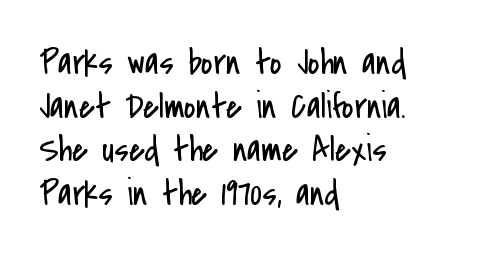
The image shows 36 px regular-weight, condensed sans-serif type, upright; set left-aligned, line spacing 1.21x, normal letter spacing, not underlined; low stroke contrast and a small x-height.
